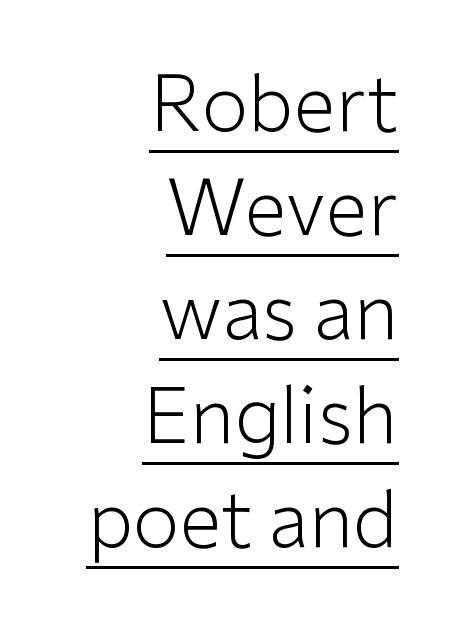
Weight: not bold — regular or lighter. These lines were composed using upright roman letters. Is the block centered? No — it sits flush against the right margin. This block has exactly the height ordinary leading produces.
